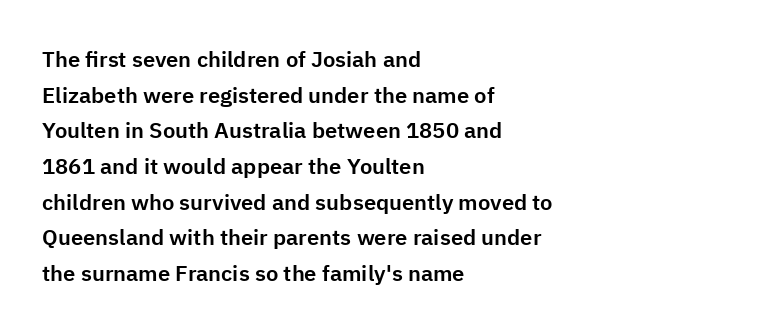
Q: Is the text italic (slanted)? A: No, it is upright.
Q: Is the text underlined? A: No.
Q: How is the paragraph aligned? A: Left-aligned.
Q: Is the spacing between letters normal or unusually wide? A: Normal.
Q: Is the spacing between lines tight, normal or loose? A: Normal.
